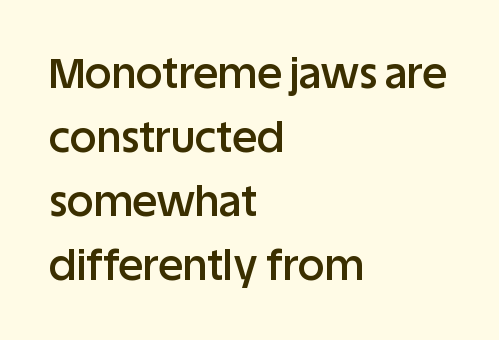
The image shows 42 px semibold sans-serif type, upright; set left-aligned, normal line spacing (1.52x), normal letter spacing, not underlined; low stroke contrast and a large x-height.
